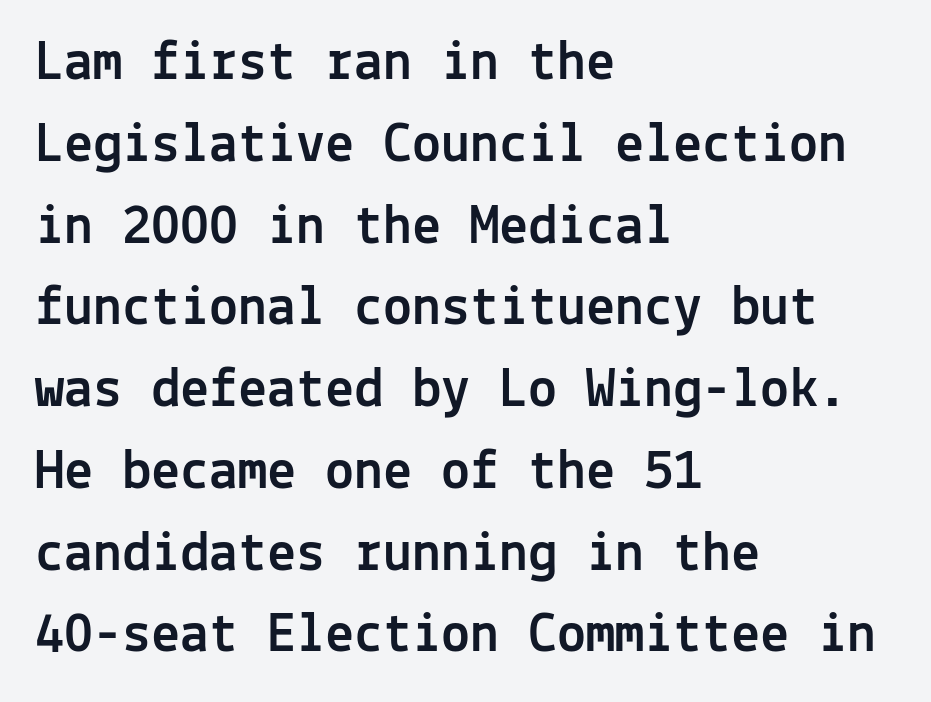
Q: Is the text italic (slanted)? A: No, it is upright.
Q: Is the typeface a serif or a sans-serif typeface? A: Sans-serif.
Q: Is the text underlined? A: No.
Q: How is the paragraph aligned? A: Left-aligned.
Q: Is the spacing between letters normal or unusually wide? A: Normal.
Q: Is the spacing between lines tight, normal or loose? A: Normal.
Q: Width (condensed, normal, or wide)? A: Normal.
Q: x-height? A: Medium.
Q: Monospaced? A: Yes.
